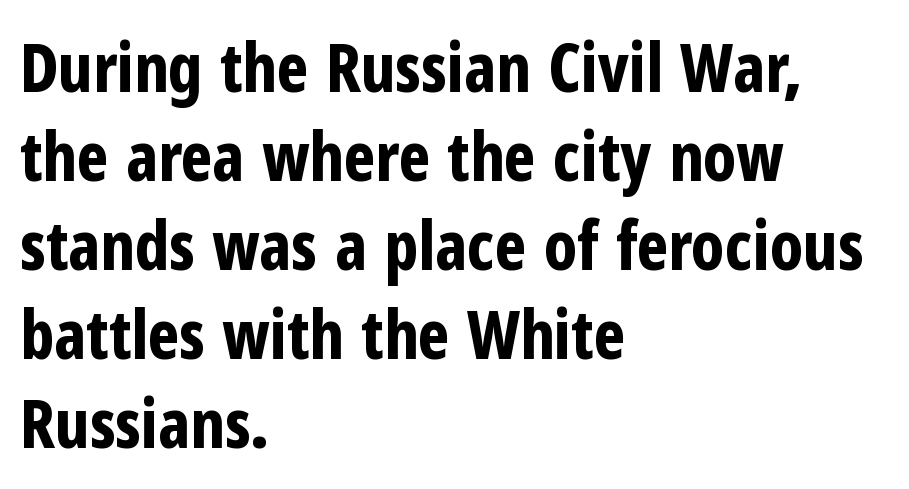
Q: Is the text bold? A: Yes.
Q: Is the text italic (slanted)? A: No, it is upright.
Q: Is the typeface a serif or a sans-serif typeface? A: Sans-serif.
Q: Is the text underlined? A: No.
Q: How is the paragraph aligned? A: Left-aligned.
Q: Is the spacing between letters normal or unusually wide? A: Normal.
Q: Is the spacing between lines tight, normal or loose? A: Normal.
Q: Width (condensed, normal, or wide)? A: Condensed.
Q: Stroke contrast? A: Low.
Q: x-height? A: Medium.
Q: Monospaced? A: No.
